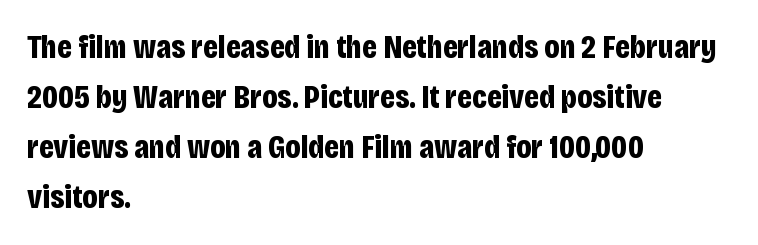
{"serif": "no", "italic": "no", "bold": "yes", "weight": "bold", "width": "condensed", "stroke_contrast": "low", "x_height": "large", "monospaced": "no", "underline": "no", "align": "left", "line_spacing": "normal", "line_spacing_ratio": 1.52, "letter_spacing": "normal", "letter_spacing_em": 0.0, "glyph_px": 33}
